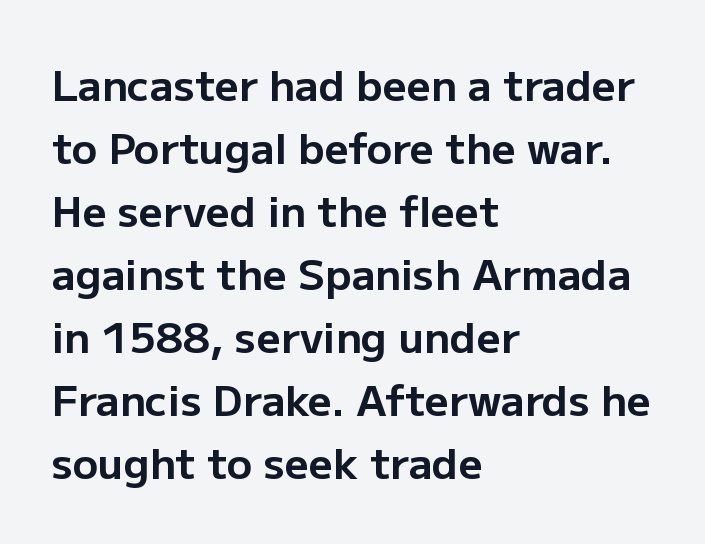
Q: Is the text bold? A: Yes.
Q: Is the text italic (slanted)? A: No, it is upright.
Q: Is the typeface a serif or a sans-serif typeface? A: Sans-serif.
Q: Is the text underlined? A: No.
Q: How is the paragraph aligned? A: Left-aligned.
Q: Is the spacing between letters normal or unusually wide? A: Normal.
Q: Is the spacing between lines tight, normal or loose? A: Normal.
Q: Width (condensed, normal, or wide)? A: Normal.
Q: Stroke contrast? A: Low.
Q: x-height? A: Medium.
Q: Monospaced? A: No.
